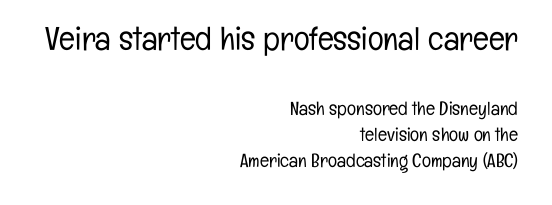
Glyph-to-glyph distance matches everyday printed text. Is this a sans? Yes — the strokes have no serifs. The composition opens big and finishes small. Unmarked baselines from the first word to the last.
